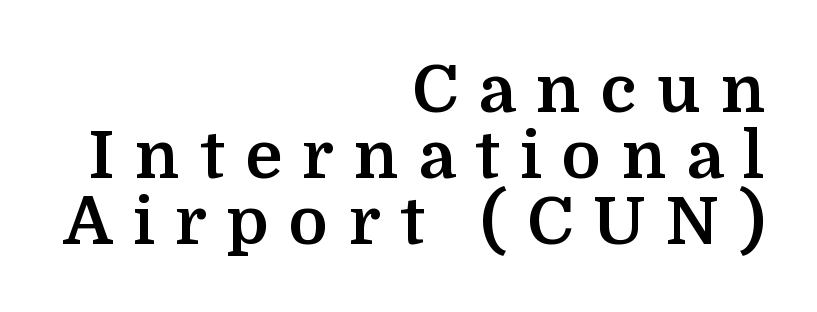
The image shows 66 px bold serif type, upright; set right-aligned, tight line spacing (1.0x), unusually wide letter spacing (+0.31 em), not underlined; medium stroke contrast and a medium x-height.
